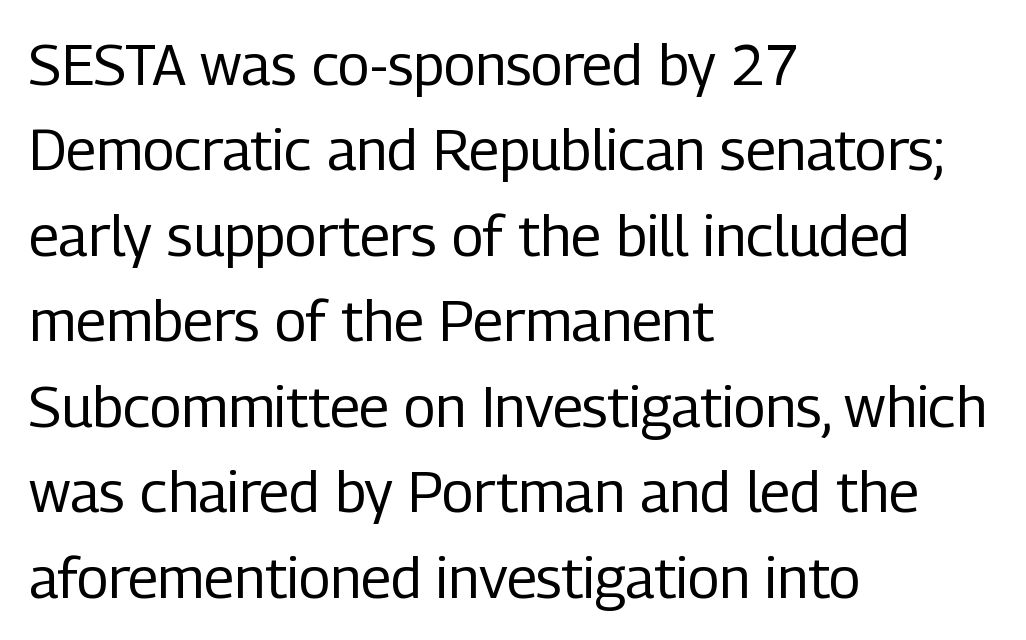
{"serif": "no", "italic": "no", "bold": "no", "weight": "regular", "width": "condensed", "stroke_contrast": "low", "x_height": "medium", "monospaced": "no", "underline": "no", "align": "left", "line_spacing": "normal", "line_spacing_ratio": 1.5, "letter_spacing": "normal", "letter_spacing_em": 0.0, "glyph_px": 57}
